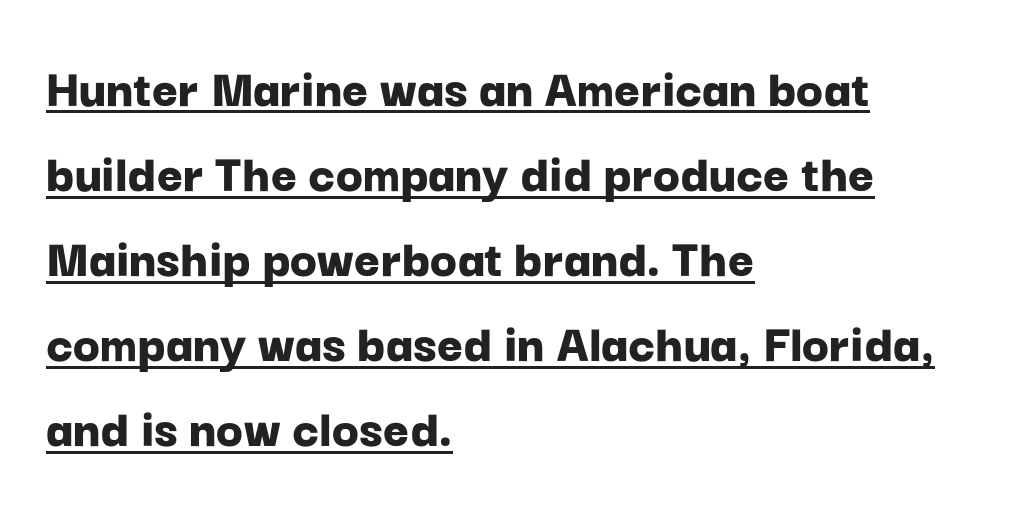
{"serif": "no", "italic": "no", "bold": "yes", "weight": "bold", "width": "normal", "stroke_contrast": "low", "x_height": "medium", "monospaced": "no", "underline": "yes", "align": "left", "line_spacing": "normal", "line_spacing_ratio": 1.52, "letter_spacing": "normal", "letter_spacing_em": 0.0, "glyph_px": 56}
